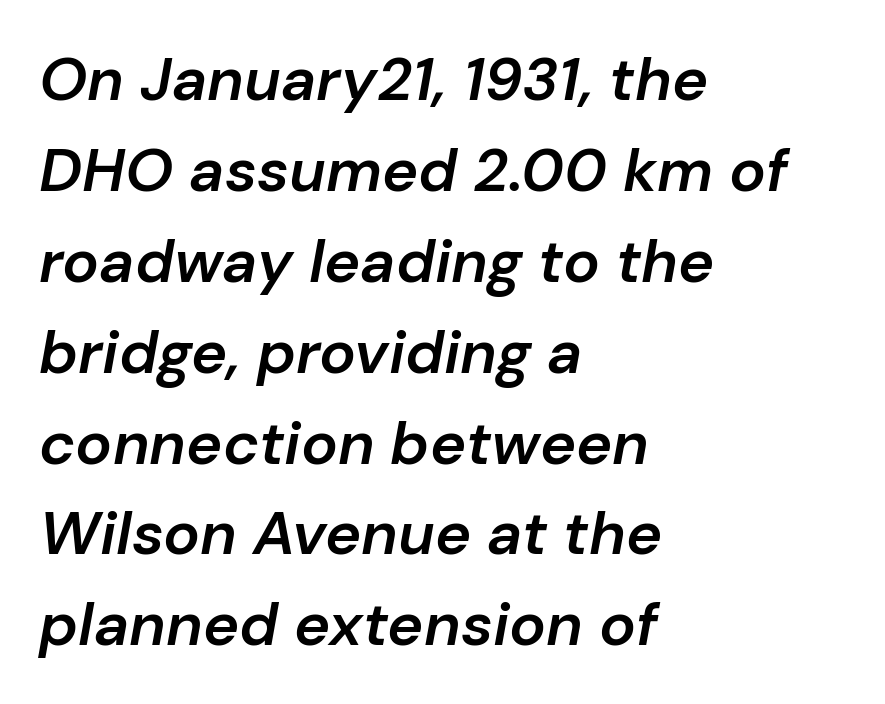
Q: Is the text bold? A: Semi-bold.
Q: Is the text italic (slanted)? A: Yes, it leans right by about 10 degrees.
Q: Is the text underlined? A: No.
Q: How is the paragraph aligned? A: Left-aligned.
Q: Is the spacing between letters normal or unusually wide? A: Normal.
Q: Is the spacing between lines tight, normal or loose? A: Normal.
Q: Width (condensed, normal, or wide)? A: Normal.
Q: Stroke contrast? A: Low.
Q: x-height? A: Medium.
Q: Monospaced? A: No.
